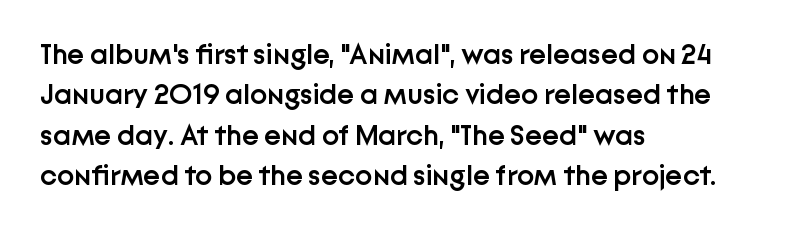
Rendered with straight, roman letterforms. Bare-footed words on every line. How would I describe the line gaps? Plain and ordinary. Here the glyphs are tracked normally, forming tight word shapes. Weight: semibold (demi).
